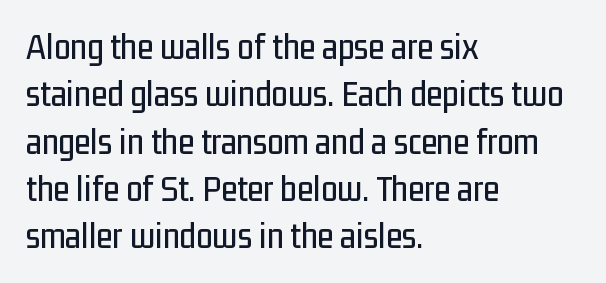
No feet cap the strokes, marking this as sans-serif type. The designer left line spacing at the default. There is no visible air inserted between adjacent glyphs. Caption: multi-line text, flush left, ragged right. The face used here is proportionally spaced, like ordinary book or web type. This is the regular roman posture of the typeface.
